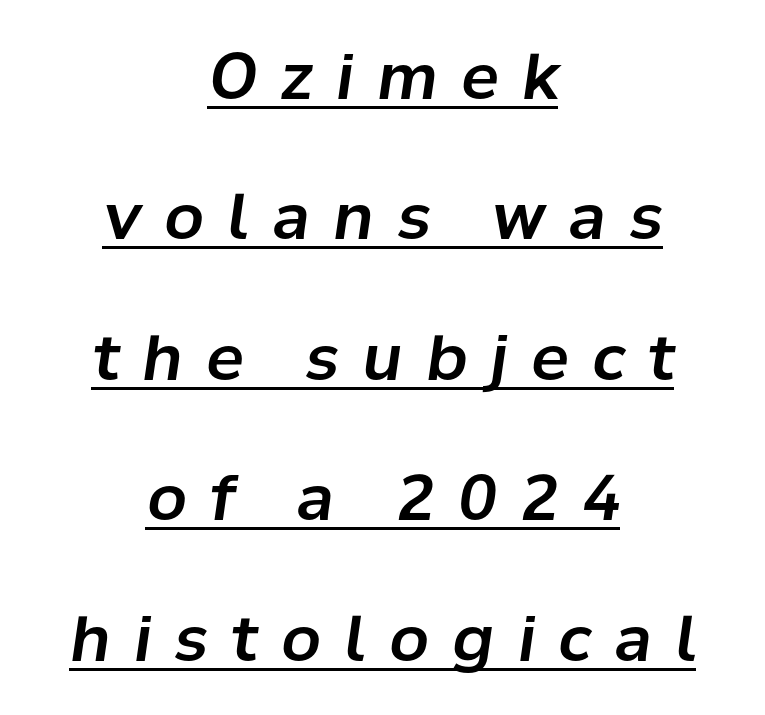
{"italic": "yes", "lean": "right", "slant_degrees": 8, "width": "normal", "stroke_contrast": "low", "x_height": "medium", "monospaced": "no", "underline": "yes", "align": "center", "line_spacing": "loose", "line_spacing_ratio": 2.23, "letter_spacing": "wide", "letter_spacing_em": 0.37, "glyph_px": 63}
